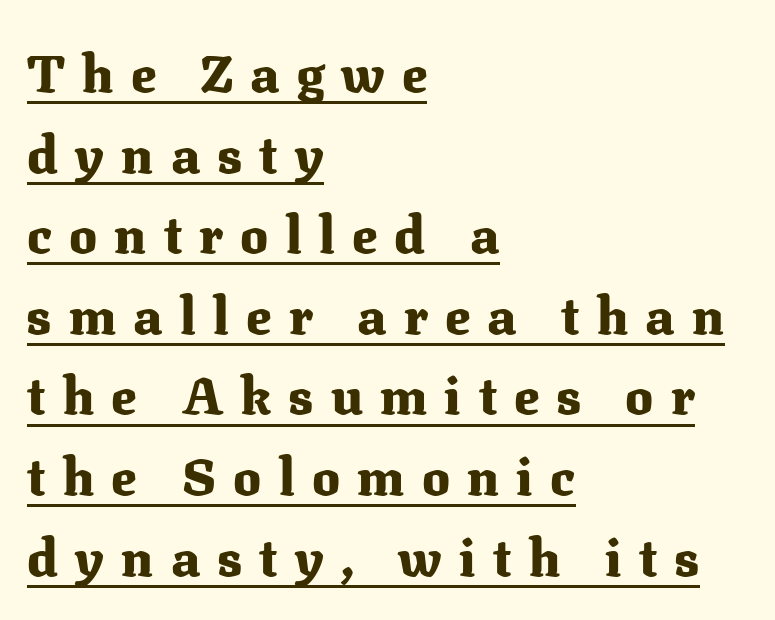
The image shows 52 px heavy serif type, upright; set left-aligned, normal line spacing (1.55x), unusually wide letter spacing (+0.33 em), underlined; medium stroke contrast and a medium x-height.
